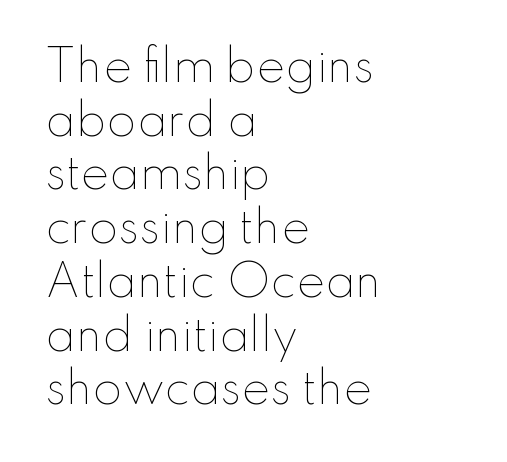
Q: Is the text bold? A: No.
Q: Is the text italic (slanted)? A: No, it is upright.
Q: Is the text underlined? A: No.
Q: How is the paragraph aligned? A: Left-aligned.
Q: Is the spacing between letters normal or unusually wide? A: Normal.
Q: Is the spacing between lines tight, normal or loose? A: Normal.
Q: Width (condensed, normal, or wide)? A: Normal.
Q: Stroke contrast? A: Low.
Q: x-height? A: Small.
Q: Monospaced? A: No.
